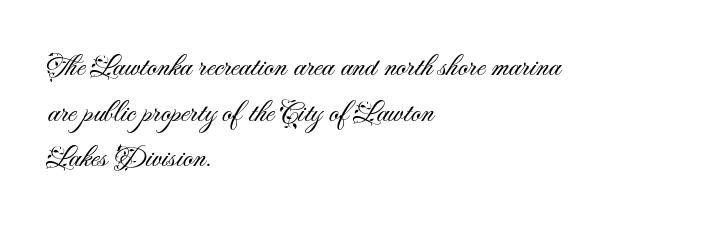
The image shows 31 px light sans-serif type; set left-aligned, normal line spacing (1.47x), normal letter spacing, not underlined; medium stroke contrast and a small x-height.
